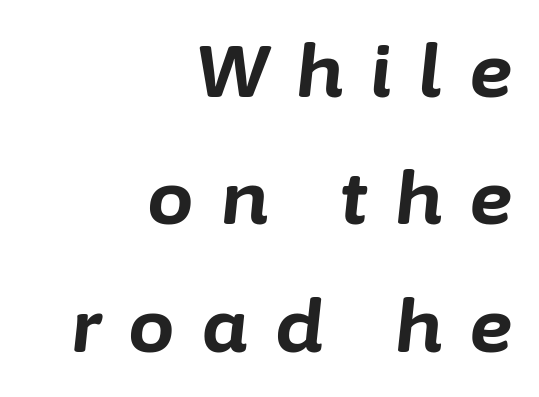
A bare baseline throughout the passage. Short and long lines alike share a common ending point at right. Strong, thick strokes mark this as bold type. The whole block is typeset with a tilt. Letter spacing: wide. Here the designer chose a conventional face with non-uniform glyph widths.
